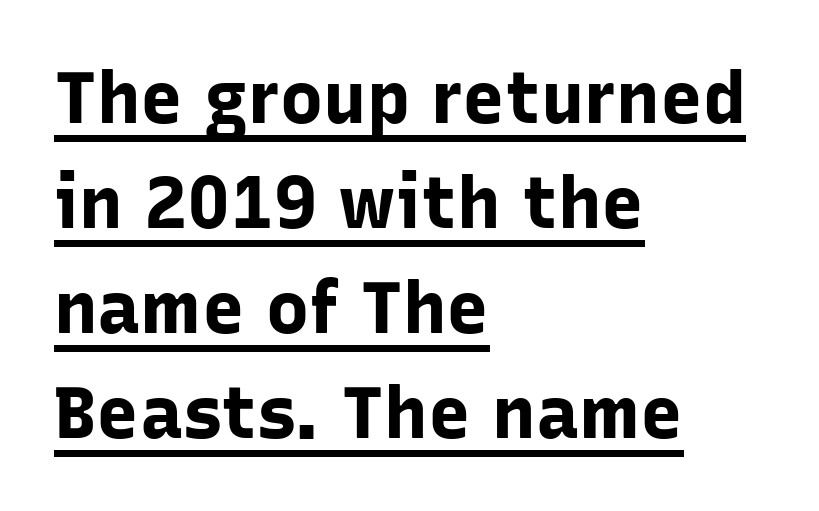
{"serif": "no", "italic": "no", "bold": "yes", "weight": "bold", "width": "normal", "stroke_contrast": "low", "x_height": "medium", "monospaced": "no", "underline": "yes", "align": "left", "line_spacing": "normal", "line_spacing_ratio": 1.46, "letter_spacing": "normal", "letter_spacing_em": 0.0, "glyph_px": 72}
